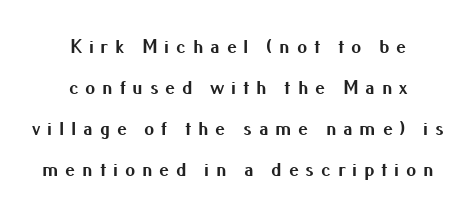
Q: Is the text bold? A: Yes.
Q: Is the text italic (slanted)? A: No, it is upright.
Q: Is the text underlined? A: No.
Q: How is the paragraph aligned? A: Centered.
Q: Is the spacing between letters normal or unusually wide? A: Unusually wide.
Q: Is the spacing between lines tight, normal or loose? A: Loose.
